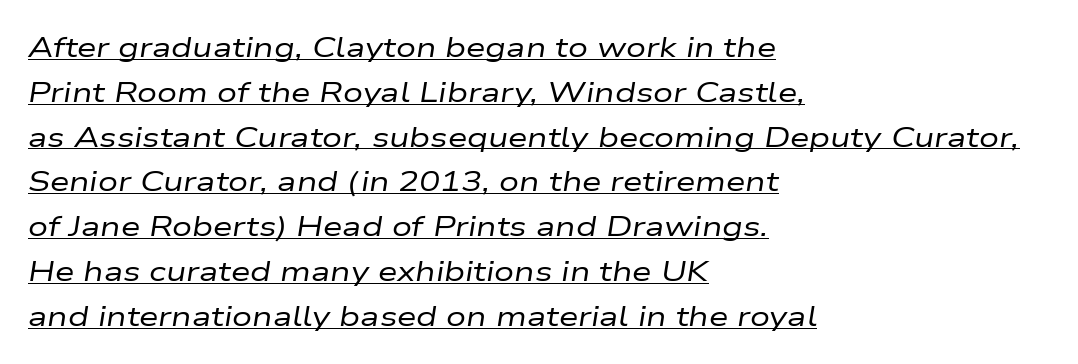
{"italic": "yes", "lean": "right", "slant_degrees": 9, "bold": "no", "weight": "regular", "width": "wide", "stroke_contrast": "low", "x_height": "medium", "monospaced": "no", "underline": "yes", "align": "left", "line_spacing": "normal", "line_spacing_ratio": 1.6, "letter_spacing": "normal", "letter_spacing_em": 0.0, "glyph_px": 28}
